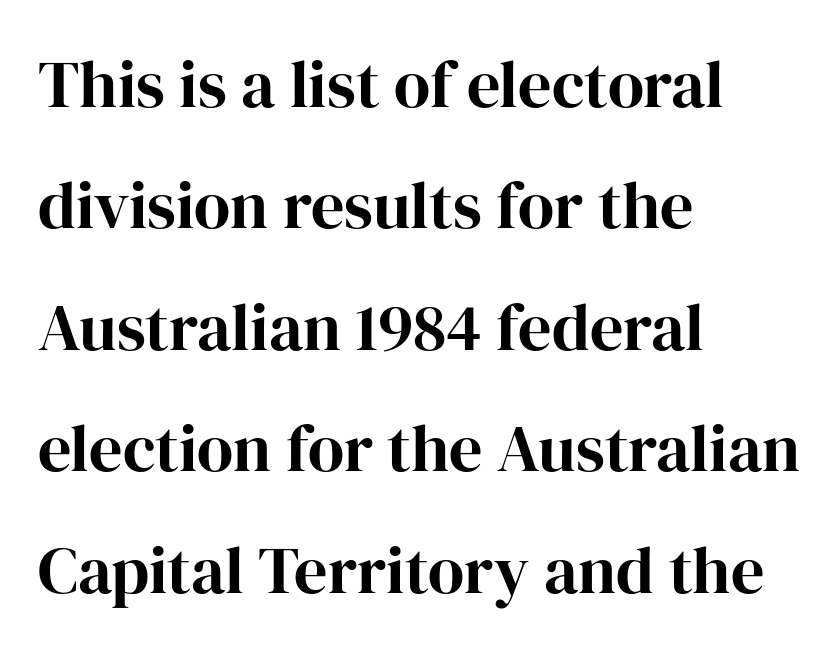
Q: Is the text italic (slanted)? A: No, it is upright.
Q: Is the typeface a serif or a sans-serif typeface? A: Serif.
Q: Is the text underlined? A: No.
Q: How is the paragraph aligned? A: Left-aligned.
Q: Is the spacing between letters normal or unusually wide? A: Normal.
Q: Width (condensed, normal, or wide)? A: Normal.
Q: Stroke contrast? A: High.
Q: x-height? A: Medium.
Q: Monospaced? A: No.
